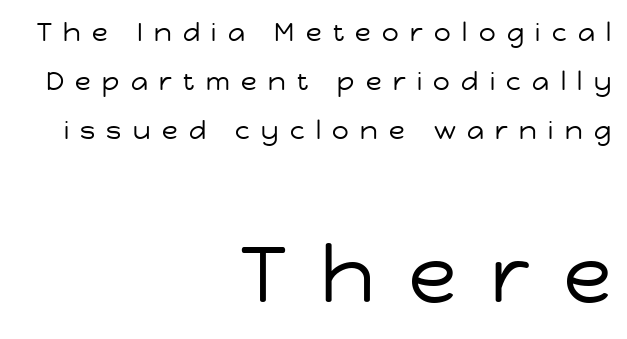
{"serif": "no", "italic": "no", "bold": "no", "weight": "regular", "width": "normal", "stroke_contrast": "low", "x_height": "medium", "monospaced": "no", "underline": "no", "align": "right", "line_spacing_ratio": 1.88, "letter_spacing": "wide", "letter_spacing_em": 0.44, "larger_block": "second", "size_ratio": 3.04, "glyph_px": 79}
